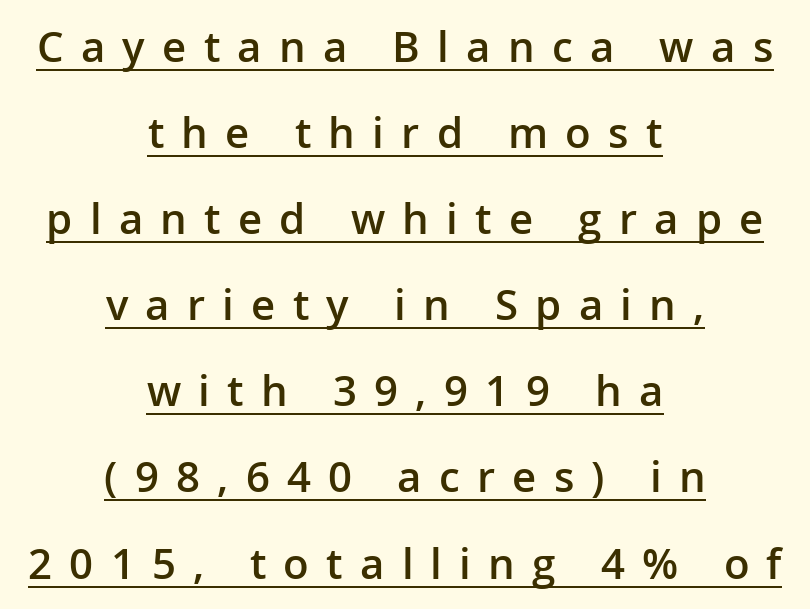
{"serif": "no", "italic": "no", "bold": "semi", "weight": "semibold", "width": "normal", "stroke_contrast": "low", "x_height": "medium", "monospaced": "no", "underline": "yes", "align": "center", "line_spacing": "loose", "line_spacing_ratio": 2.05, "letter_spacing": "wide", "letter_spacing_em": 0.41, "glyph_px": 42}
